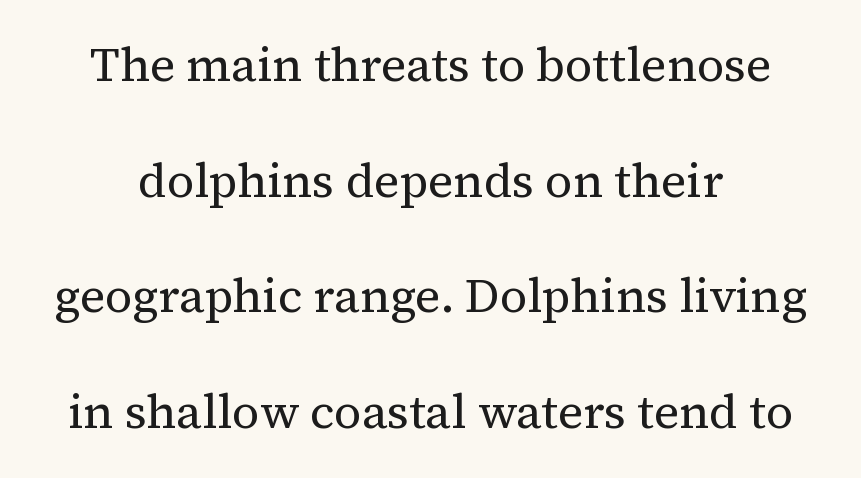
The image shows 48 px regular-weight serif type, upright; set centered, loose line spacing (2.41x), normal letter spacing, not underlined; medium stroke contrast and a medium x-height.
